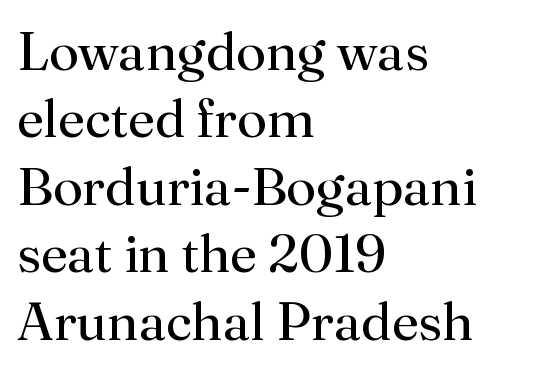
Q: Is the text bold? A: No.
Q: Is the text italic (slanted)? A: No, it is upright.
Q: Is the typeface a serif or a sans-serif typeface? A: Serif.
Q: Is the text underlined? A: No.
Q: How is the paragraph aligned? A: Left-aligned.
Q: Is the spacing between letters normal or unusually wide? A: Normal.
Q: Is the spacing between lines tight, normal or loose? A: Normal.
Q: Width (condensed, normal, or wide)? A: Normal.
Q: Stroke contrast? A: Medium.
Q: x-height? A: Small.
Q: Monospaced? A: No.
